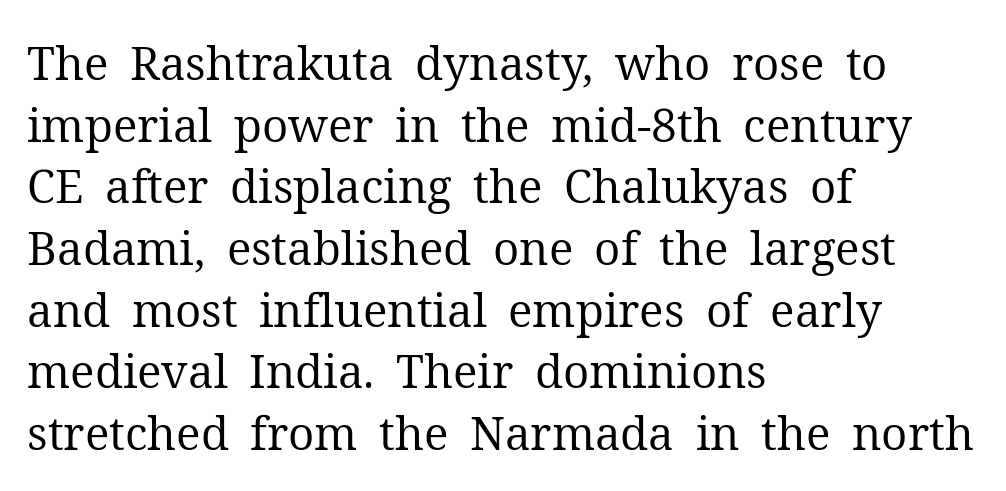
{"serif": "yes", "italic": "no", "bold": "no", "weight": "regular", "width": "normal", "stroke_contrast": "medium", "x_height": "medium", "monospaced": "no", "underline": "no", "align": "left", "line_spacing": "normal", "line_spacing_ratio": 1.34, "letter_spacing": "normal", "letter_spacing_em": 0.0, "glyph_px": 46}
